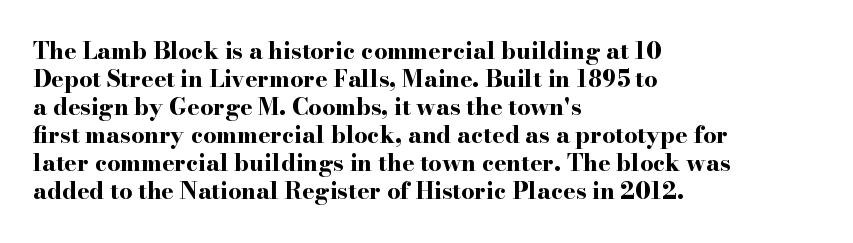
Look at the stroke-to-counter ratio: heavy, a bold. Ordinary non-slanted type is in use. The baseline area is clear. The setting favours the left margin, as ordinary paragraphs usually do. Look at the tracking — it's just the regular setting, nothing added.
